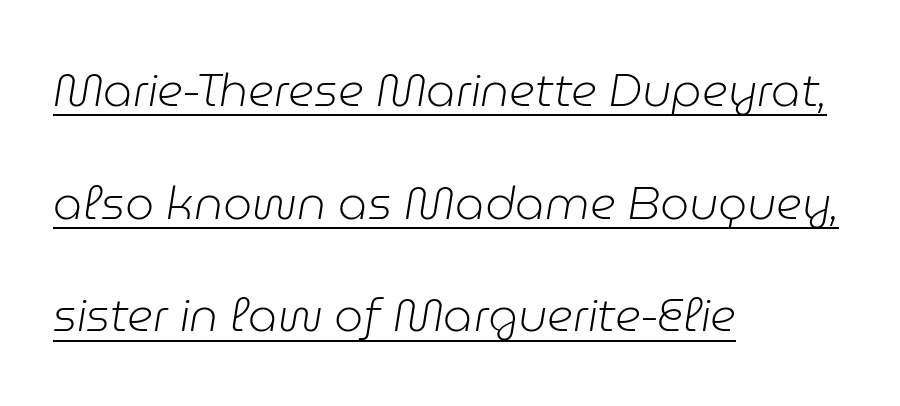
The image shows 46 px light type, italic (leaning right); set left-aligned, loose line spacing (2.45x), normal letter spacing, underlined; low stroke contrast and a medium x-height.
